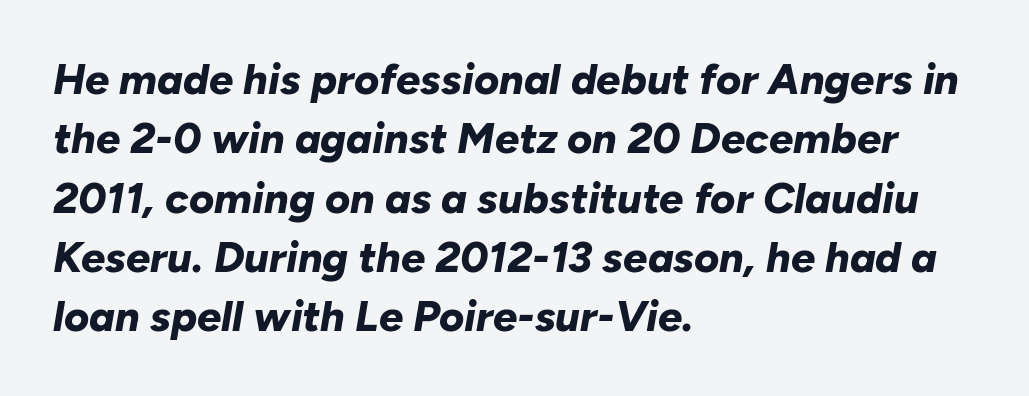
The passage shown is typed in a proportional face where columns would drift. Alignment: flush left. Set as a true bold cut, around the 700 mark. Evenly set lines give the paragraph a standard silhouette. The baseline area is clear. The tracking reads as untouched default to a designer's eye.
